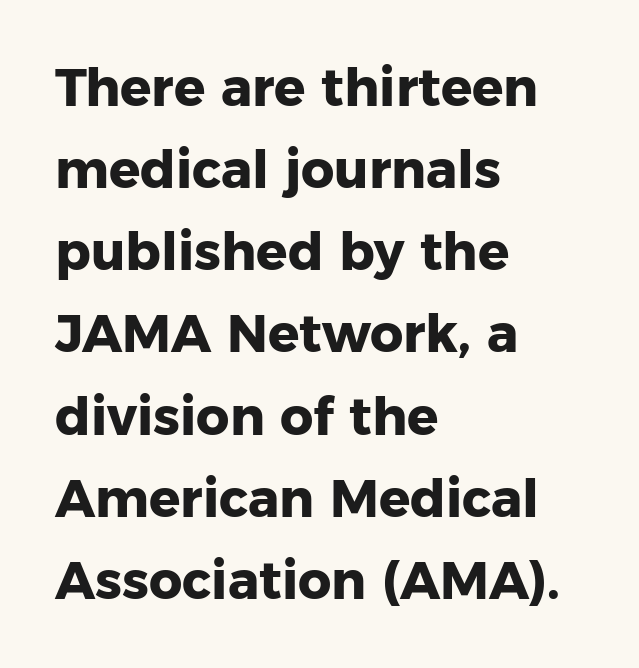
Q: Is the text bold? A: Yes.
Q: Is the text italic (slanted)? A: No, it is upright.
Q: Is the typeface a serif or a sans-serif typeface? A: Sans-serif.
Q: Is the text underlined? A: No.
Q: How is the paragraph aligned? A: Left-aligned.
Q: Is the spacing between letters normal or unusually wide? A: Normal.
Q: Is the spacing between lines tight, normal or loose? A: Normal.
Q: Width (condensed, normal, or wide)? A: Normal.
Q: Stroke contrast? A: Low.
Q: x-height? A: Medium.
Q: Monospaced? A: No.
